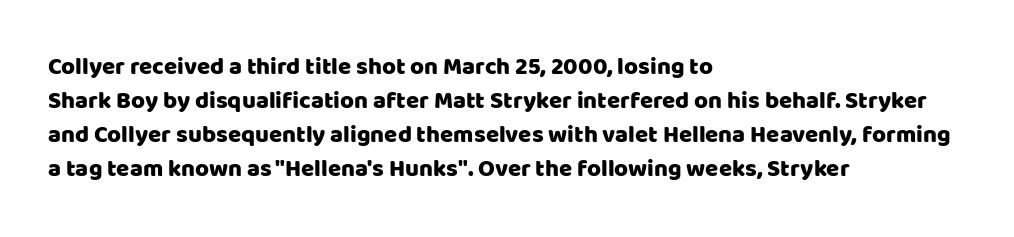
Each word holds together tightly as a unit, with standard inter-letter gaps. Horizontally, the lines are justified to the leading edge only. Check the space under the baseline: it is left empty. Leading matches the norm, producing a regular column.
